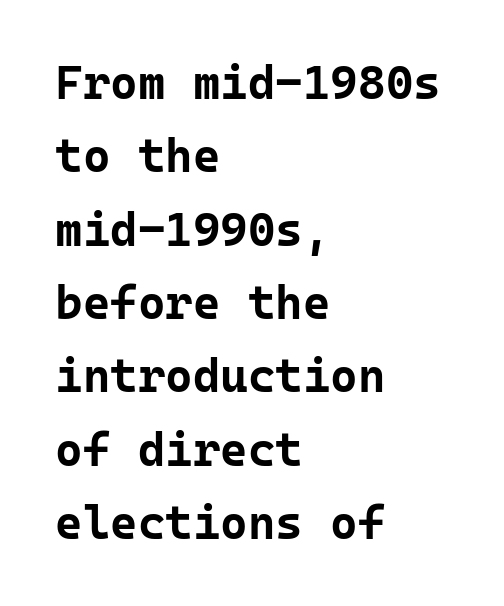
Q: Is the text bold? A: Yes.
Q: Is the text italic (slanted)? A: No, it is upright.
Q: Is the typeface a serif or a sans-serif typeface? A: Sans-serif.
Q: Is the text underlined? A: No.
Q: How is the paragraph aligned? A: Left-aligned.
Q: Is the spacing between letters normal or unusually wide? A: Normal.
Q: Is the spacing between lines tight, normal or loose? A: Normal.
Q: Width (condensed, normal, or wide)? A: Normal.
Q: Stroke contrast? A: Low.
Q: x-height? A: Medium.
Q: Monospaced? A: Yes.
